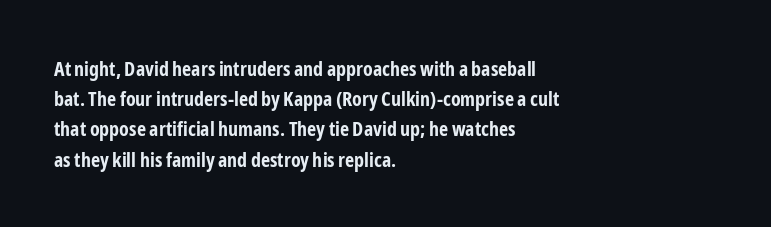
The image shows 20 px bold type, upright; set left-aligned, normal line spacing (1.51x), normal letter spacing, not underlined.
